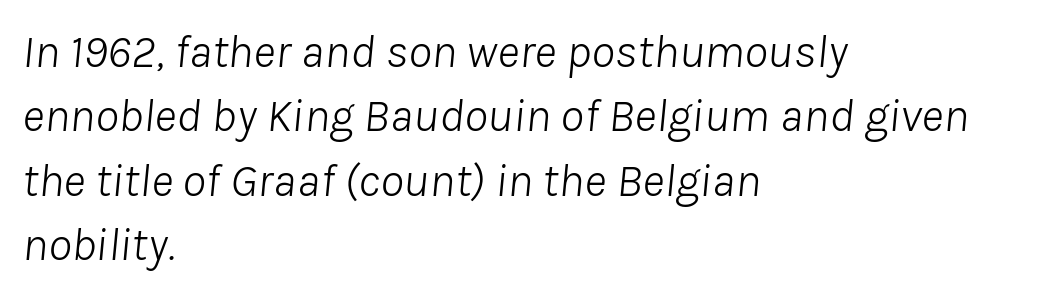
{"italic": "yes", "lean": "right", "slant_degrees": 8, "bold": "no", "weight": "light", "width": "normal", "stroke_contrast": "low", "x_height": "medium", "monospaced": "no", "underline": "no", "align": "left", "line_spacing": "normal", "line_spacing_ratio": 1.34, "letter_spacing": "normal", "letter_spacing_em": 0.0, "glyph_px": 48}
